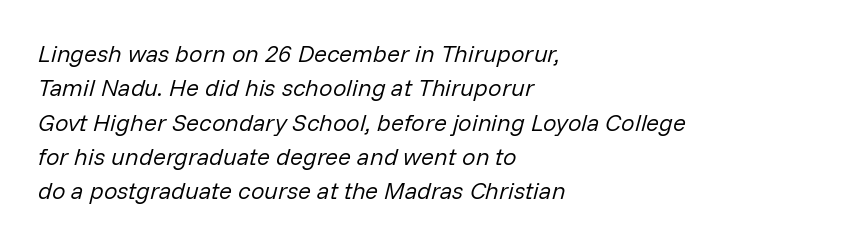
{"italic": "yes", "lean": "right", "slant_degrees": 14, "bold": "no", "underline": "no", "align": "left", "line_spacing": "normal", "line_spacing_ratio": 1.43, "letter_spacing": "normal", "letter_spacing_em": 0.0, "glyph_px": 24}
